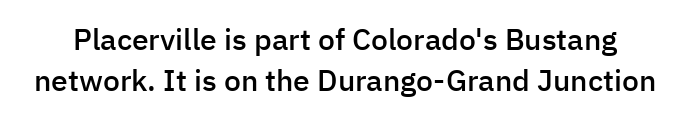
Ordinary non-slanted type is in use. What weight is shown? A semibold, between regular and bold. Here the glyphs are tracked normally, forming tight word shapes. The rendering shows plain stroke endings on the letterforms — a sans-serif design.
